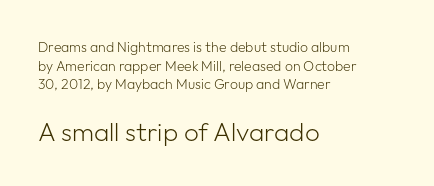
{"italic": "no", "bold": "no", "underline": "no", "align": "left", "line_spacing": "normal", "line_spacing_ratio": 1.33, "letter_spacing": "normal", "letter_spacing_em": 0.0, "larger_block": "second", "size_ratio": 1.86, "glyph_px": 26}
